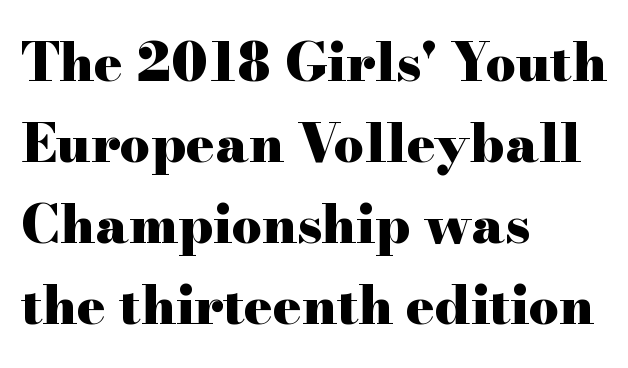
Q: Is the text bold? A: Yes.
Q: Is the text italic (slanted)? A: No, it is upright.
Q: Is the typeface a serif or a sans-serif typeface? A: Serif.
Q: Is the text underlined? A: No.
Q: How is the paragraph aligned? A: Left-aligned.
Q: Is the spacing between letters normal or unusually wide? A: Normal.
Q: Is the spacing between lines tight, normal or loose? A: Normal.
Q: Width (condensed, normal, or wide)? A: Wide.
Q: Stroke contrast? A: High.
Q: x-height? A: Small.
Q: Monospaced? A: No.
